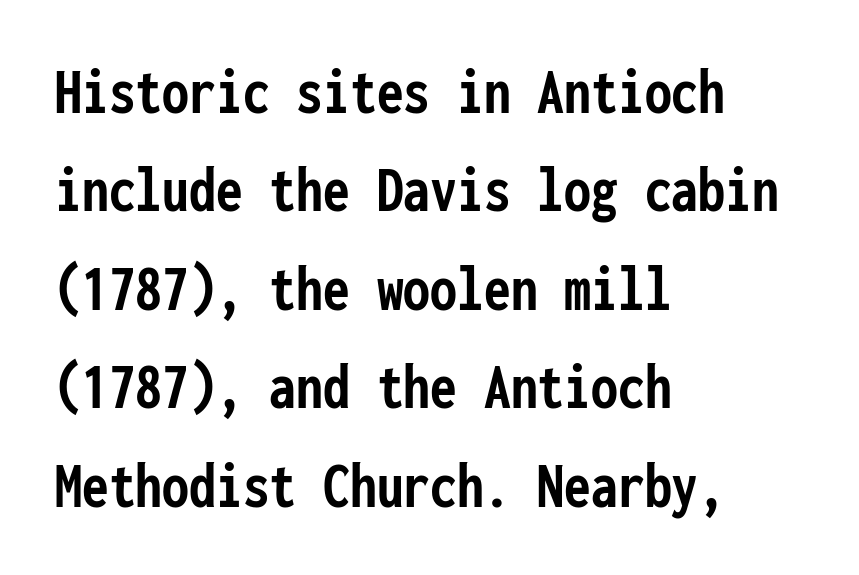
The image shows 67 px semibold, condensed sans-serif type, upright, monospaced; set left-aligned, normal line spacing (1.47x), normal letter spacing, not underlined; low stroke contrast and a medium x-height.
